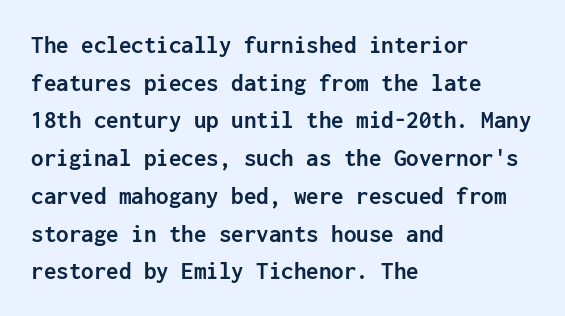
The image shows 25 px bold type, upright; set left-aligned, normal line spacing (1.51x), normal letter spacing, not underlined.
